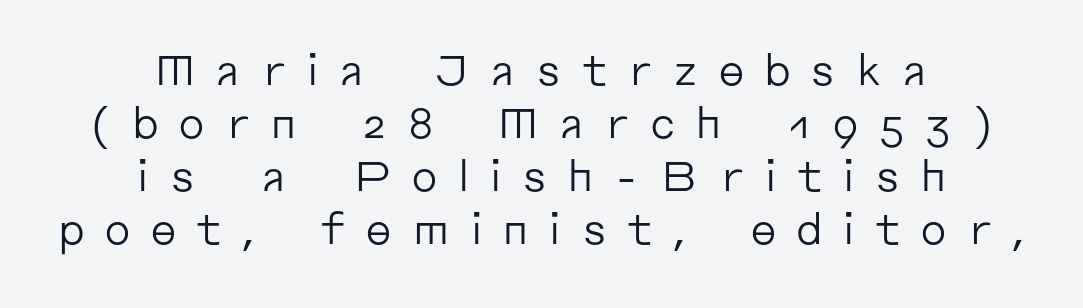
What stands out about the letter spacing? Its width — letters are far apart. The zone under the glyphs is completely vacant. These lines stack symmetrically, like a column narrowing and widening about its center. In terms of leading, this rendering sits right in the middle. The face used here is a sans, in the tradition of grotesques and geometrics. Proportional: the letters do not fall into vertical columns.
